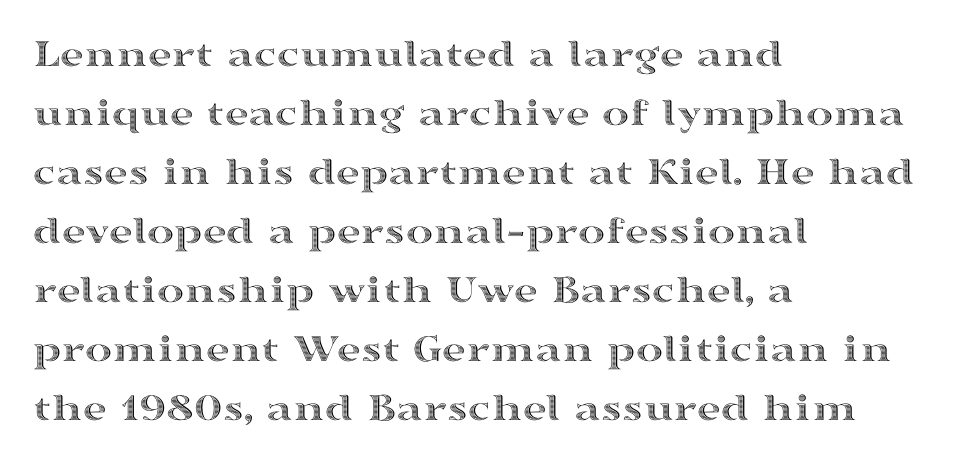
The image shows 41 px wide type, upright; set left-aligned, normal line spacing (1.44x), normal letter spacing, not underlined; a medium x-height.
